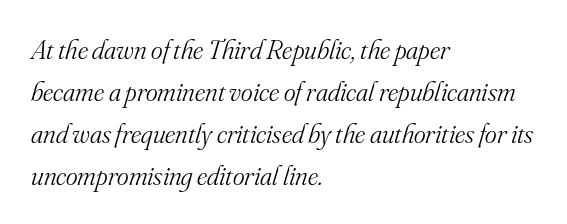
The image shows 28 px light serif type, italic (leaning right); set left-aligned, normal line spacing (1.5x), normal letter spacing, not underlined; medium stroke contrast and a small x-height.
